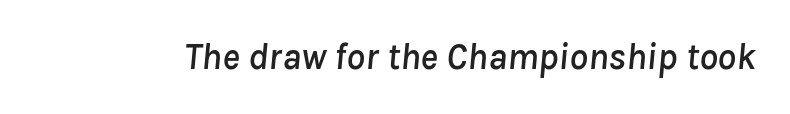
Q: Is the text italic (slanted)? A: Yes, it leans right by about 8 degrees.
Q: Is the text underlined? A: No.
Q: Is the spacing between letters normal or unusually wide? A: Normal.
Q: Width (condensed, normal, or wide)? A: Normal.
Q: Stroke contrast? A: Low.
Q: x-height? A: Medium.
Q: Monospaced? A: No.
